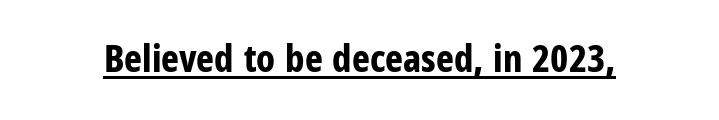
{"serif": "no", "italic": "no", "bold": "yes", "weight": "bold", "width": "condensed", "stroke_contrast": "low", "x_height": "medium", "monospaced": "no", "underline": "yes", "letter_spacing": "normal", "letter_spacing_em": 0.0, "glyph_px": 38}
